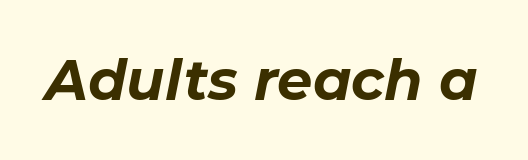
Think of a printed novel: that variable character pitch is what you see here. The lettering tilts uniformly, giving the passage an italic look. The space directly below the letters is spotless. Spacing between characters is what you'd get straight out of the box.
